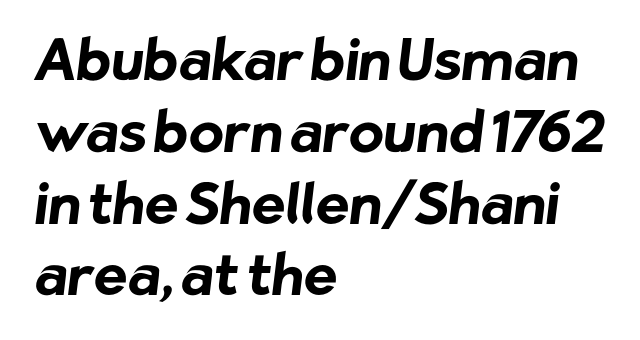
The image shows 57 px bold sans-serif type; set left-aligned, normal line spacing (1.26x), normal letter spacing, not underlined; low stroke contrast and a medium x-height.
